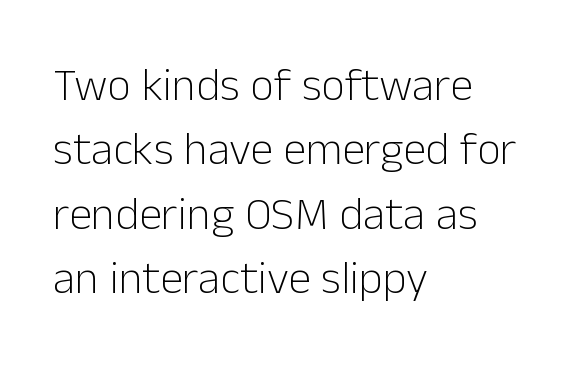
Q: Is the text bold? A: No.
Q: Is the text italic (slanted)? A: No, it is upright.
Q: Is the typeface a serif or a sans-serif typeface? A: Sans-serif.
Q: Is the text underlined? A: No.
Q: How is the paragraph aligned? A: Left-aligned.
Q: Is the spacing between letters normal or unusually wide? A: Normal.
Q: Is the spacing between lines tight, normal or loose? A: Normal.
Q: Width (condensed, normal, or wide)? A: Normal.
Q: Stroke contrast? A: Low.
Q: x-height? A: Medium.
Q: Monospaced? A: No.
